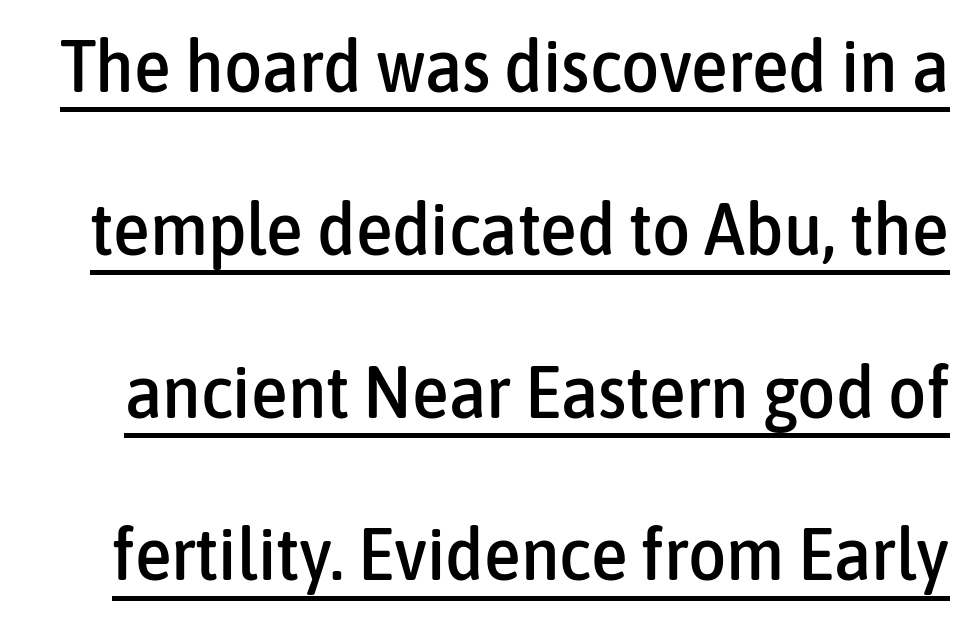
{"serif": "no", "italic": "no", "width": "condensed", "stroke_contrast": "low", "x_height": "medium", "monospaced": "no", "underline": "yes", "line_spacing": "loose", "line_spacing_ratio": 2.2, "letter_spacing": "normal", "letter_spacing_em": 0.0, "glyph_px": 74}
